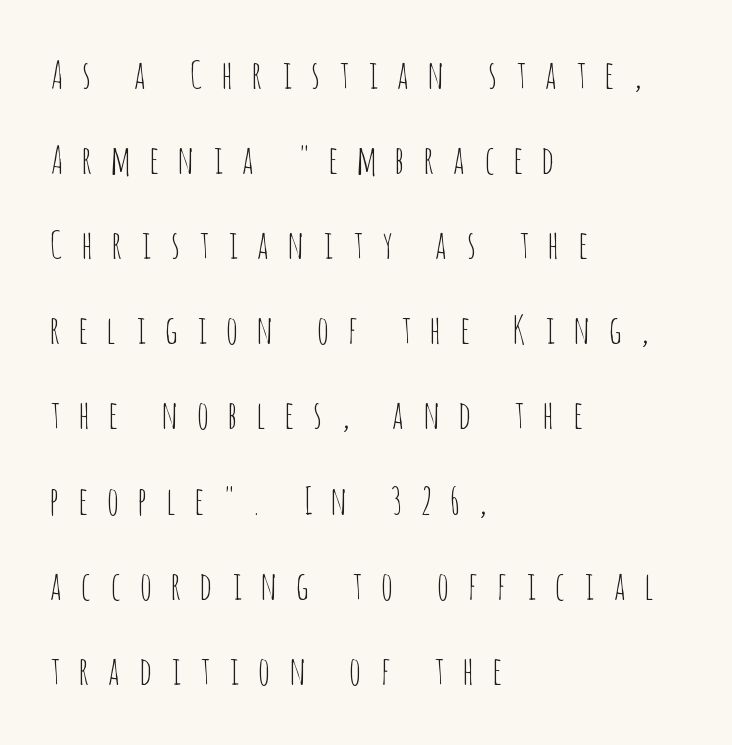
Just letters on the line, the space beneath them empty. Designer's note — italics off, roman on. The rendering inserts visible extra space after every character. A quiet, ordinary-to-light weight characterises the typeface. Grotesque or geometric, the face here clearly has no serifs. Alignment: flush left.
